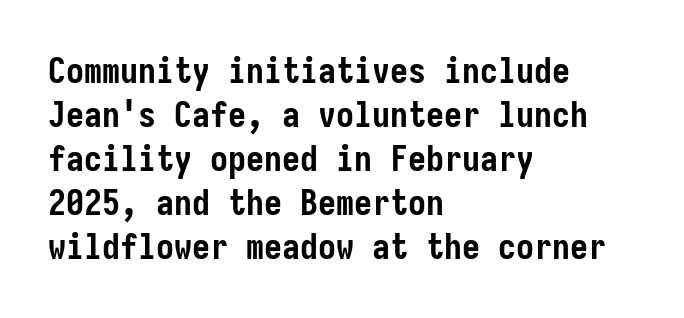
{"serif": "no", "italic": "no", "bold": "yes", "weight": "semibold", "width": "condensed", "stroke_contrast": "low", "x_height": "medium", "underline": "no", "align": "left", "line_spacing_ratio": 1.22, "letter_spacing": "normal", "letter_spacing_em": 0.0, "glyph_px": 36}
